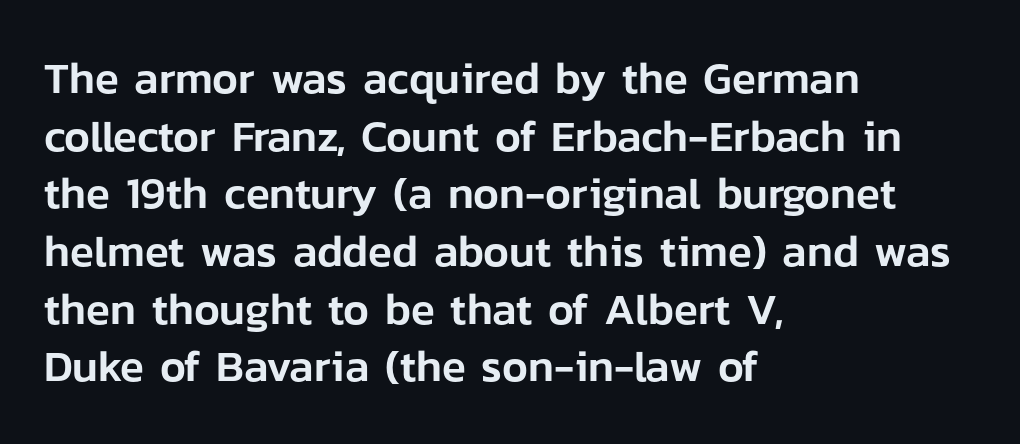
The strip under each line holds only bare page. The space between consecutive lines is moderate. Proportional: the letters do not fall into vertical columns. Notice how the stems are strictly vertical — no italics here. Unlike a traditional serif, this face leaves its strokes unadorned. The gaps between neighbouring characters are ordinary and unremarkable.
